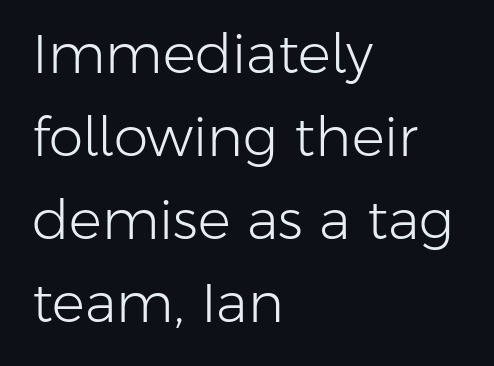
{"serif": "no", "italic": "no", "bold": "no", "weight": "light", "width": "normal", "stroke_contrast": "low", "x_height": "medium", "monospaced": "no", "underline": "no", "align": "left", "line_spacing": "normal", "line_spacing_ratio": 1.51, "letter_spacing": "normal", "letter_spacing_em": 0.0, "glyph_px": 55}
